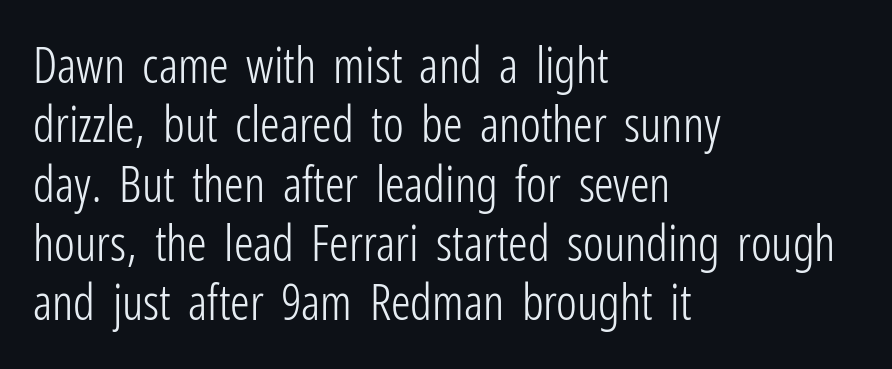
{"serif": "no", "italic": "no", "bold": "no", "weight": "light", "width": "condensed", "stroke_contrast": "low", "x_height": "medium", "monospaced": "no", "underline": "no", "align": "left", "line_spacing_ratio": 1.21, "letter_spacing": "normal", "letter_spacing_em": 0.0, "glyph_px": 49}
